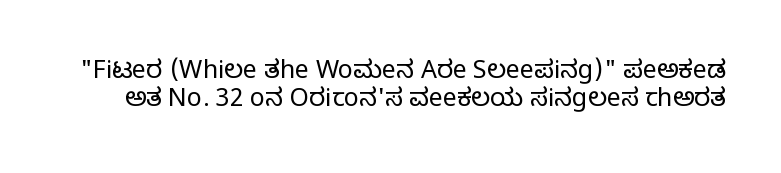
This sample uses plain, unmodified letter spacing. Descenders hang freely into open space. These lines were composed using upright roman letters. The letterforms sit at book weight or below. The rendering uses a small line-height, squeezing the rows.
